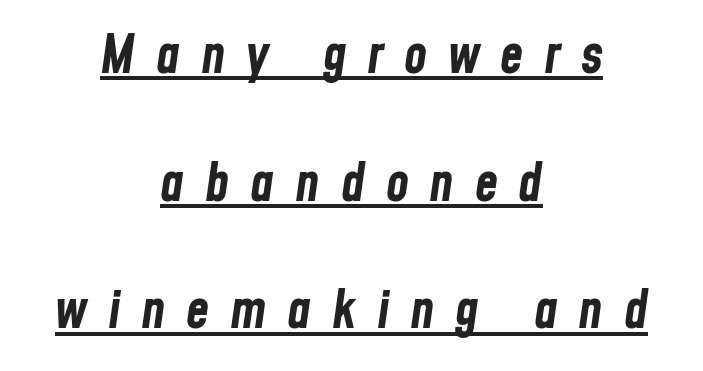
Tracking here is generous; glyphs stand well apart from one another. Observe the lean: these are italic letterforms. The line-height multiplier appears high, well above default. Compared with an ordinary text face, these strokes are far heavier — a full bold.
